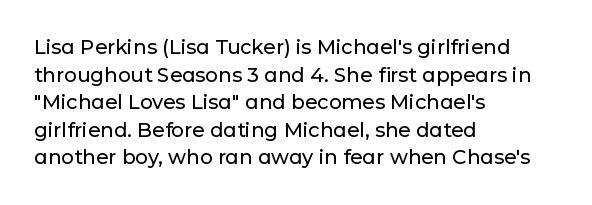
The block of text has a typical density, with ordinary space between rows. The letters stand straight up with perfectly vertical stems. Line starts are locked; line ends wander. Between one letter and the next there's only the usual sliver of space. Type without underlining.
